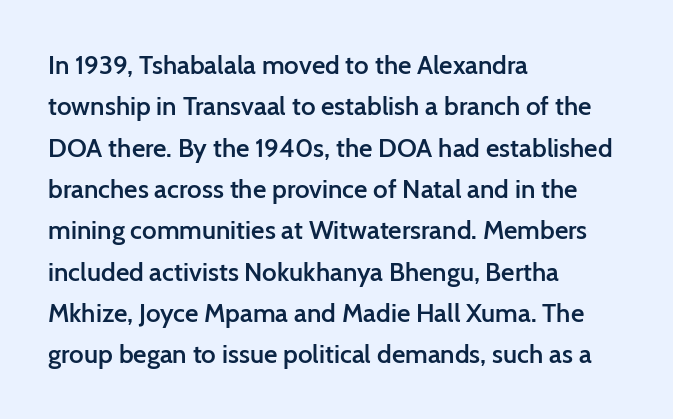
Q: Is the text bold? A: Semi-bold.
Q: Is the text italic (slanted)? A: No, it is upright.
Q: Is the text underlined? A: No.
Q: How is the paragraph aligned? A: Left-aligned.
Q: Is the spacing between letters normal or unusually wide? A: Normal.
Q: Is the spacing between lines tight, normal or loose? A: Normal.
